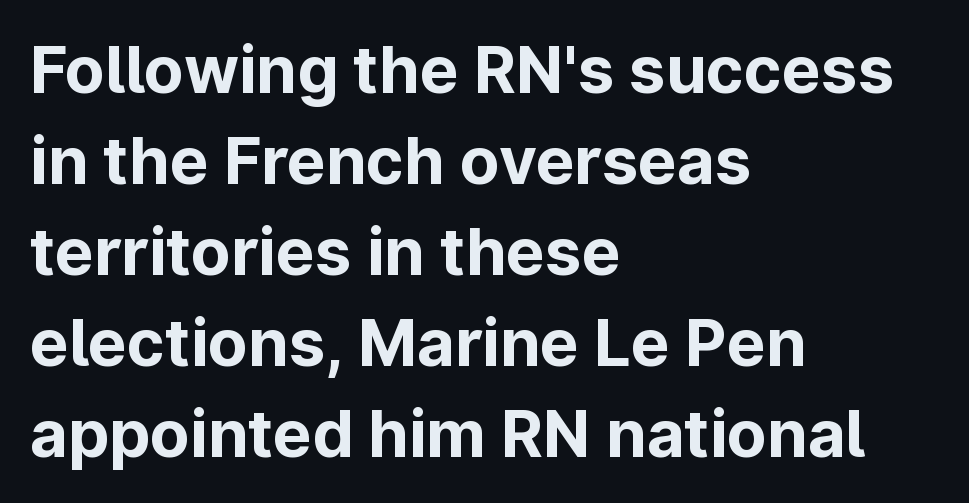
The leading is moderate, giving the passage an even texture. Which margin do the lines hug? The left one — the right edge is uneven. Plenty of ink on the page — the face is bold. Is this a fixed-width face? No — the glyphs have proportional, varying widths. Unlike italic type, these characters show no tilt at all.
